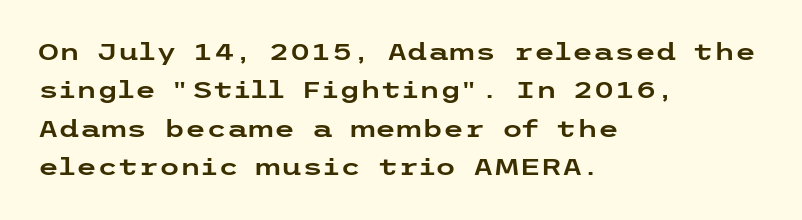
Q: Is the text italic (slanted)? A: No, it is upright.
Q: Is the text underlined? A: No.
Q: How is the paragraph aligned? A: Left-aligned.
Q: Is the spacing between letters normal or unusually wide? A: Normal.
Q: Is the spacing between lines tight, normal or loose? A: Normal.
